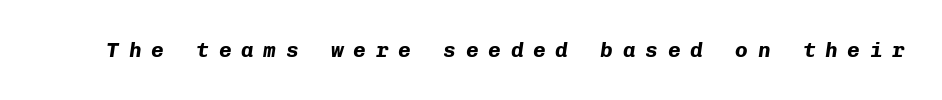
{"italic": "yes", "lean": "right", "slant_degrees": 8, "bold": "yes", "underline": "no", "letter_spacing": "wide", "letter_spacing_em": 0.47, "glyph_px": 21}
